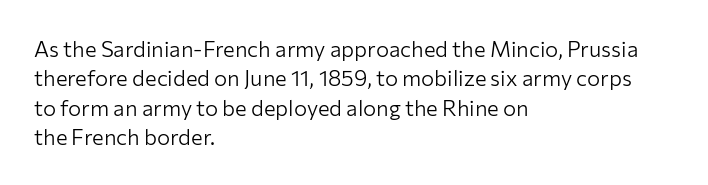
Bare-footed words on every line. Every stem runs plumb, perpendicular to the baseline. The typesetting does not lean heavy: it is not bold. Tracking value appears to be zero — textbook default spacing. The vertical gap from one line to the next is medium.
